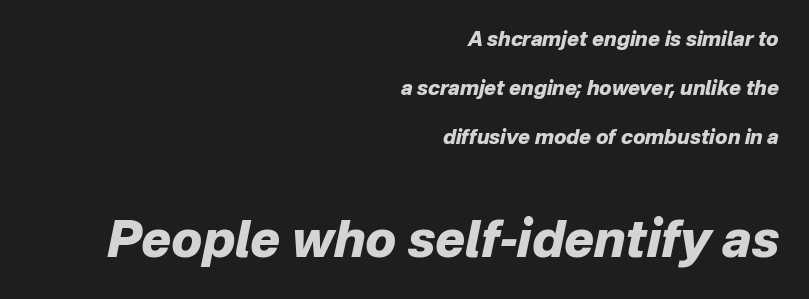
{"italic": "yes", "lean": "right", "slant_degrees": 12, "bold": "yes", "weight": "heavy", "width": "normal", "stroke_contrast": "low", "x_height": "medium", "monospaced": "no", "underline": "no", "align": "right", "line_spacing": "loose", "line_spacing_ratio": 2.46, "letter_spacing": "normal", "letter_spacing_em": 0.0, "larger_block": "second", "size_ratio": 2.5, "glyph_px": 50}
